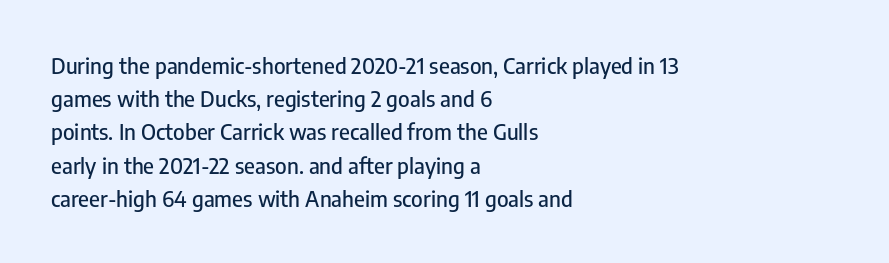
These lines keep a tight, regular rhythm from letter to letter. Vertical spacing — default. No word sits above an underline. The setting favours the left margin, as ordinary paragraphs usually do. The font's upright variant was chosen for this text.
